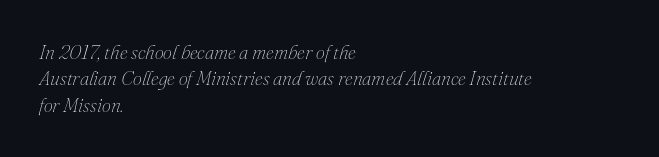
{"italic": "yes", "lean": "right", "slant_degrees": 16, "bold": "no", "underline": "no", "align": "left", "line_spacing": "normal", "line_spacing_ratio": 1.32, "letter_spacing": "normal", "letter_spacing_em": 0.0, "glyph_px": 20}
